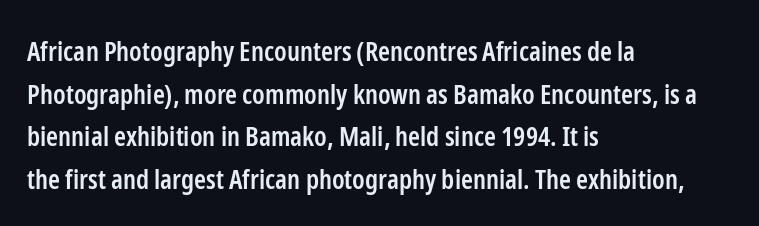
Q: Is the text bold? A: Semi-bold.
Q: Is the text italic (slanted)? A: No, it is upright.
Q: Is the text underlined? A: No.
Q: How is the paragraph aligned? A: Left-aligned.
Q: Is the spacing between letters normal or unusually wide? A: Normal.
Q: Is the spacing between lines tight, normal or loose? A: Normal.
